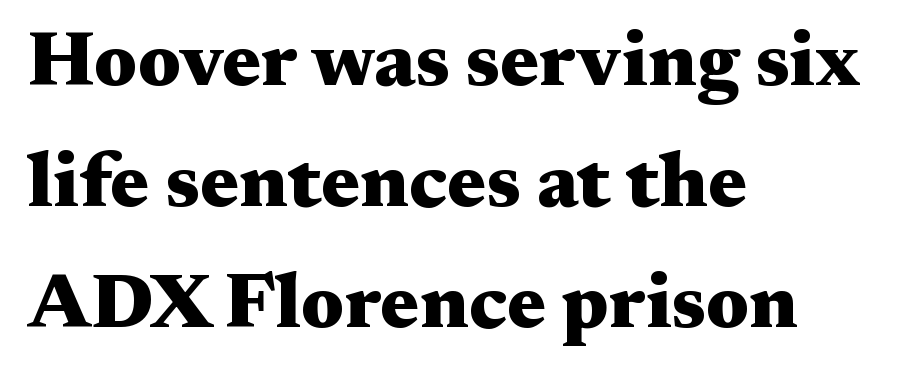
Serif or sans? Serif — the stroke terminals have little feet. This is roman type, the default non-slanted kind. Students, observe: this is what conventionally led text looks like. Unmarked baselines from the first word to the last. These lines are rendered in a variable-pitch font.
